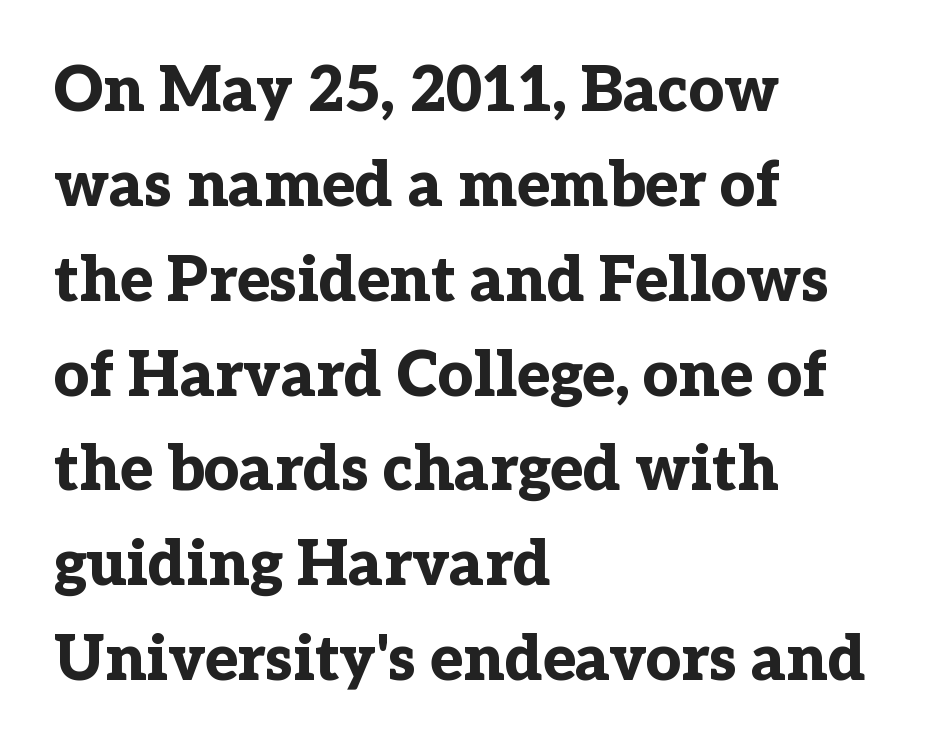
{"serif": "yes", "italic": "no", "bold": "yes", "weight": "bold", "width": "normal", "stroke_contrast": "low", "x_height": "medium", "monospaced": "no", "underline": "no", "align": "left", "line_spacing": "normal", "line_spacing_ratio": 1.53, "letter_spacing": "normal", "letter_spacing_em": 0.0, "glyph_px": 62}
